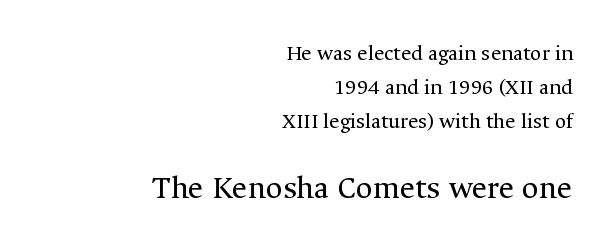
Is this a fixed-width face? No — the glyphs have proportional, varying widths. The type is set solid horizontally, with unmodified tracking. Type without underlining. Is the type heavy? It reads as light-to-regular instead.
